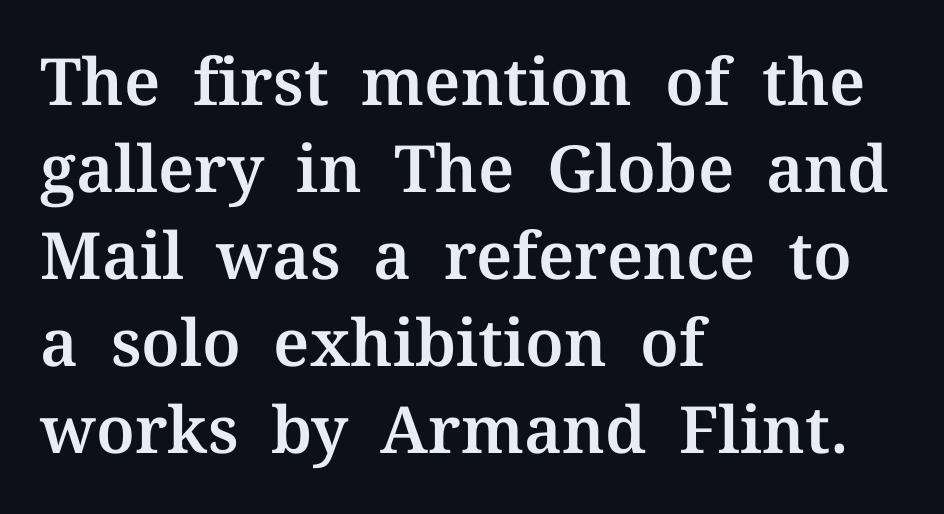
Q: Is the text italic (slanted)? A: No, it is upright.
Q: Is the typeface a serif or a sans-serif typeface? A: Serif.
Q: Is the text underlined? A: No.
Q: How is the paragraph aligned? A: Left-aligned.
Q: Is the spacing between letters normal or unusually wide? A: Normal.
Q: Is the spacing between lines tight, normal or loose? A: Normal.
Q: Width (condensed, normal, or wide)? A: Normal.
Q: Stroke contrast? A: Medium.
Q: x-height? A: Medium.
Q: Monospaced? A: No.
